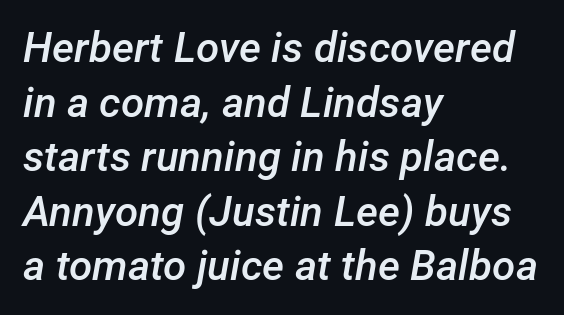
The image shows 42 px semibold type, italic (leaning right); set left-aligned, normal line spacing (1.3x), normal letter spacing, not underlined; low stroke contrast and a medium x-height.
